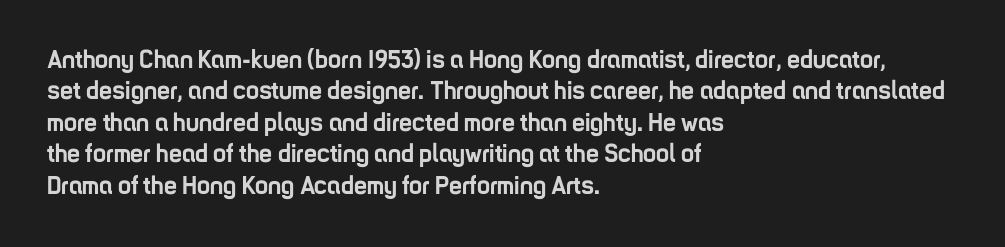
The image shows 26 px bold type, upright; set left-aligned, line spacing 1.21x, normal letter spacing, not underlined.
